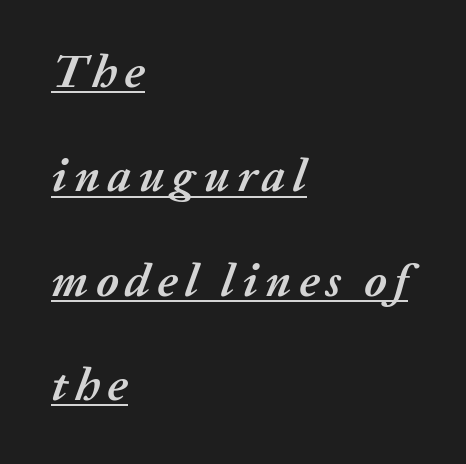
Q: Is the text bold? A: Yes.
Q: Is the text italic (slanted)? A: Yes, it leans right by about 20 degrees.
Q: Is the text underlined? A: Yes.
Q: How is the paragraph aligned? A: Left-aligned.
Q: Is the spacing between lines tight, normal or loose? A: Loose.
Q: Width (condensed, normal, or wide)? A: Normal.
Q: Stroke contrast? A: Medium.
Q: x-height? A: Medium.
Q: Monospaced? A: No.
